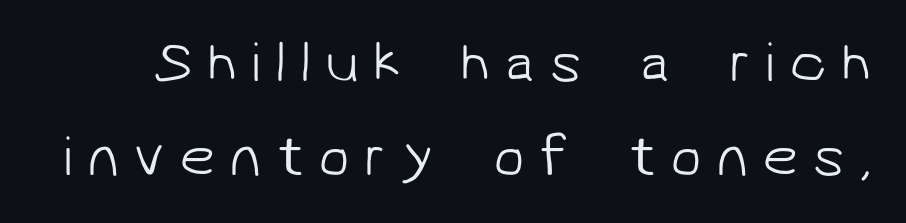
{"serif": "no", "bold": "no", "weight": "light", "width": "normal", "stroke_contrast": "low", "x_height": "medium", "monospaced": "no", "underline": "no", "line_spacing": "normal", "line_spacing_ratio": 1.65, "letter_spacing": "wide", "letter_spacing_em": 0.25, "glyph_px": 57}
